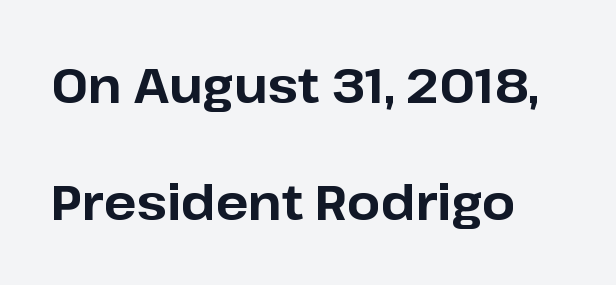
{"serif": "no", "italic": "no", "bold": "yes", "weight": "bold", "width": "normal", "stroke_contrast": "low", "x_height": "medium", "monospaced": "no", "underline": "no", "line_spacing": "loose", "line_spacing_ratio": 2.43, "letter_spacing": "normal", "letter_spacing_em": 0.0, "glyph_px": 48}
